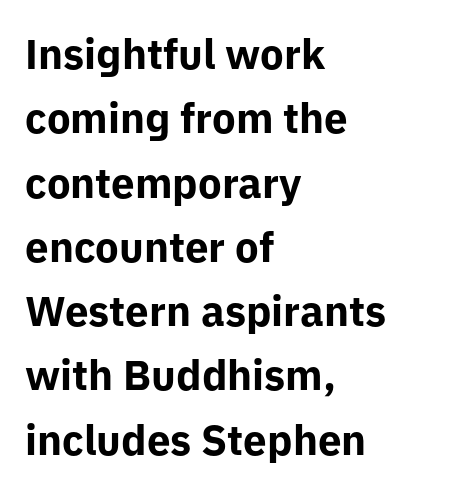
Q: Is the text bold? A: Yes.
Q: Is the text italic (slanted)? A: No, it is upright.
Q: Is the typeface a serif or a sans-serif typeface? A: Sans-serif.
Q: Is the text underlined? A: No.
Q: How is the paragraph aligned? A: Left-aligned.
Q: Is the spacing between letters normal or unusually wide? A: Normal.
Q: Is the spacing between lines tight, normal or loose? A: Normal.
Q: Width (condensed, normal, or wide)? A: Normal.
Q: Stroke contrast? A: Low.
Q: x-height? A: Medium.
Q: Monospaced? A: No.
